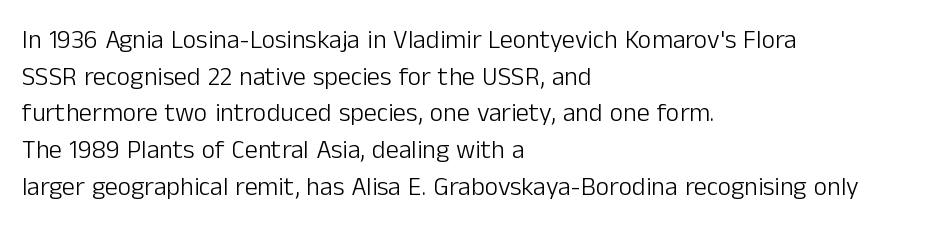
The image shows 26 px text type, upright; set left-aligned, normal line spacing (1.41x), normal letter spacing, not underlined.
